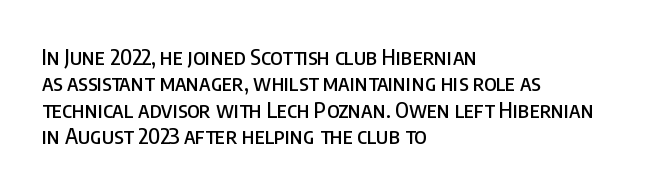
{"italic": "no", "underline": "no", "align": "left", "line_spacing_ratio": 1.2, "letter_spacing": "normal", "letter_spacing_em": 0.0, "glyph_px": 22}
